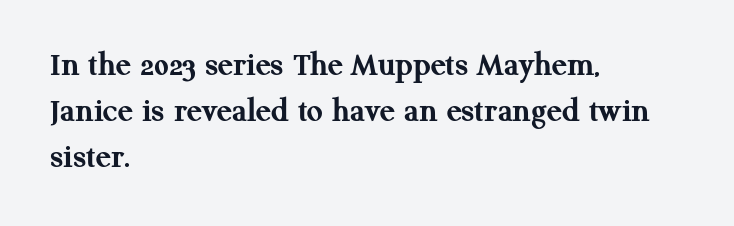
The image shows 35 px semibold serif type, upright; set left-aligned, normal line spacing (1.31x), normal letter spacing, not underlined; medium stroke contrast and a medium x-height.
